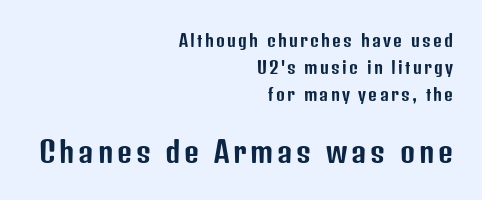
The image shows 29 px condensed sans-serif type, upright; set right-aligned, normal line spacing (1.59x), not underlined; the second (bottom) block is 1.71x larger; low stroke contrast and a medium x-height.
